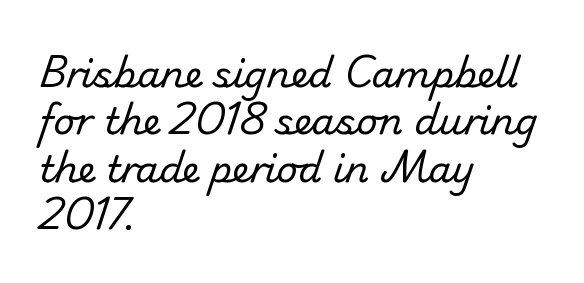
Q: Is the text bold? A: No.
Q: Is the typeface a serif or a sans-serif typeface? A: Sans-serif.
Q: Is the text underlined? A: No.
Q: How is the paragraph aligned? A: Left-aligned.
Q: Is the spacing between letters normal or unusually wide? A: Normal.
Q: Is the spacing between lines tight, normal or loose? A: Normal.
Q: Width (condensed, normal, or wide)? A: Normal.
Q: Stroke contrast? A: Low.
Q: x-height? A: Small.
Q: Monospaced? A: No.
